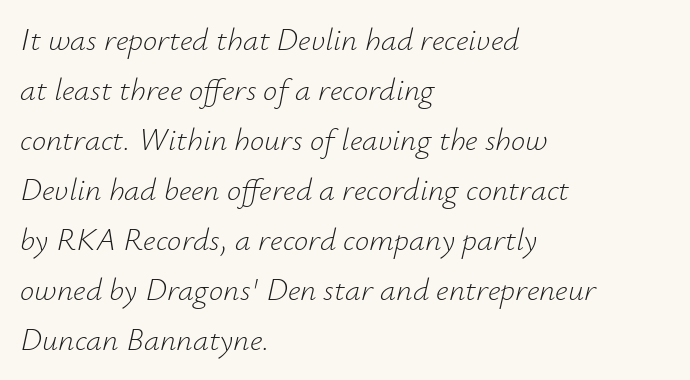
The face used here is proportionally spaced, like ordinary book or web type. The passage shown is not underscored anywhere. The lettering tilts uniformly, giving the passage an italic look. The paragraph shown leans on its left margin.
